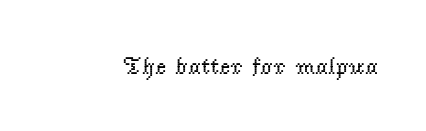
{"italic": "no", "bold": "no", "underline": "no", "letter_spacing": "normal", "letter_spacing_em": 0.0, "glyph_px": 24}
